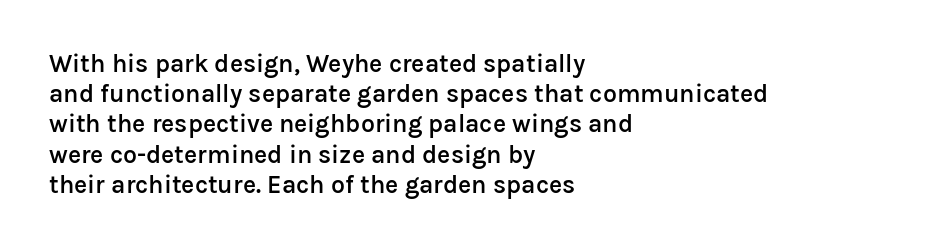
{"italic": "no", "bold": "semi", "underline": "no", "align": "left", "line_spacing_ratio": 1.21, "letter_spacing": "normal", "letter_spacing_em": 0.0, "glyph_px": 25}
